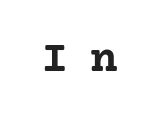
Q: Is the text bold? A: Yes.
Q: Is the text italic (slanted)? A: No, it is upright.
Q: Is the typeface a serif or a sans-serif typeface? A: Serif.
Q: Is the text underlined? A: No.
Q: Is the spacing between letters normal or unusually wide? A: Unusually wide.
Q: Width (condensed, normal, or wide)? A: Normal.
Q: Stroke contrast? A: Low.
Q: x-height? A: Medium.
